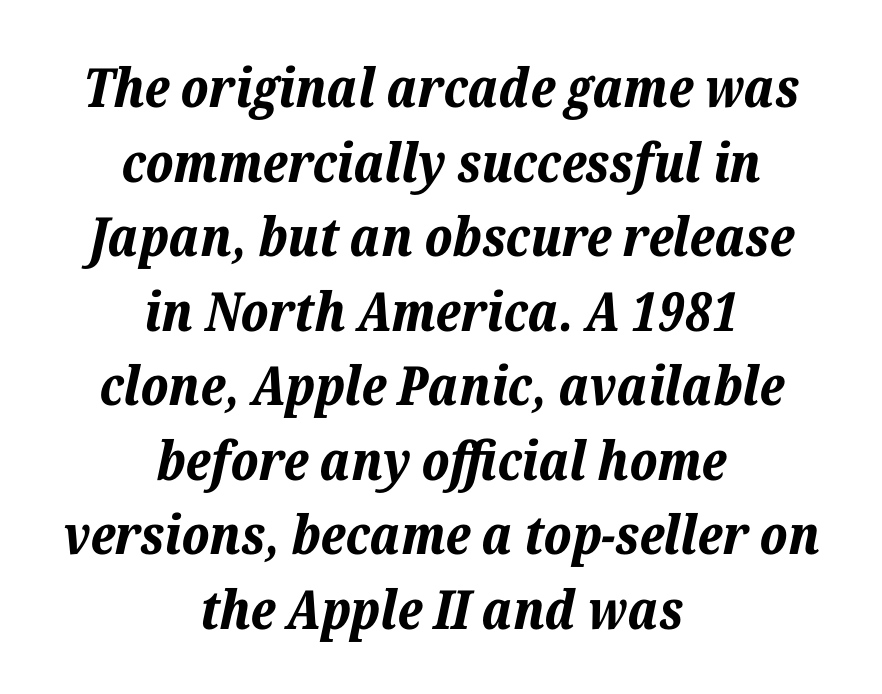
Q: Is the text bold? A: Yes.
Q: Is the text italic (slanted)? A: Yes, it leans right by about 12 degrees.
Q: Is the text underlined? A: No.
Q: How is the paragraph aligned? A: Centered.
Q: Is the spacing between letters normal or unusually wide? A: Normal.
Q: Is the spacing between lines tight, normal or loose? A: Normal.
Q: Width (condensed, normal, or wide)? A: Normal.
Q: Stroke contrast? A: Low.
Q: x-height? A: Medium.
Q: Monospaced? A: No.
